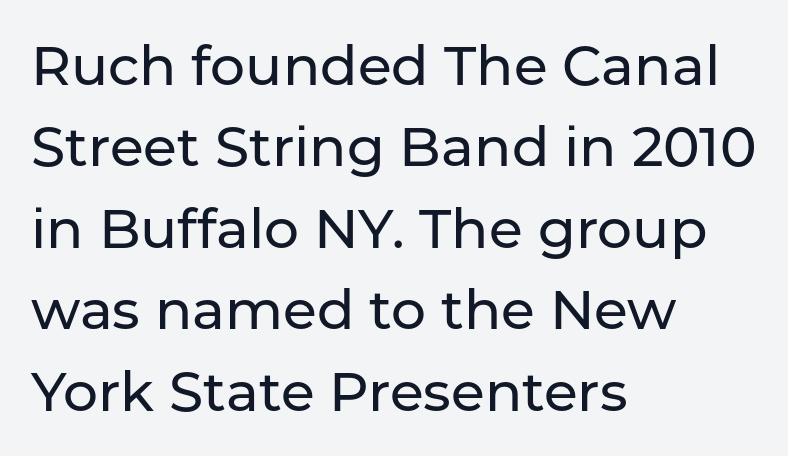
Q: Is the text italic (slanted)? A: No, it is upright.
Q: Is the typeface a serif or a sans-serif typeface? A: Sans-serif.
Q: Is the text underlined? A: No.
Q: How is the paragraph aligned? A: Left-aligned.
Q: Is the spacing between letters normal or unusually wide? A: Normal.
Q: Is the spacing between lines tight, normal or loose? A: Normal.
Q: Width (condensed, normal, or wide)? A: Normal.
Q: Stroke contrast? A: Low.
Q: x-height? A: Medium.
Q: Monospaced? A: No.
